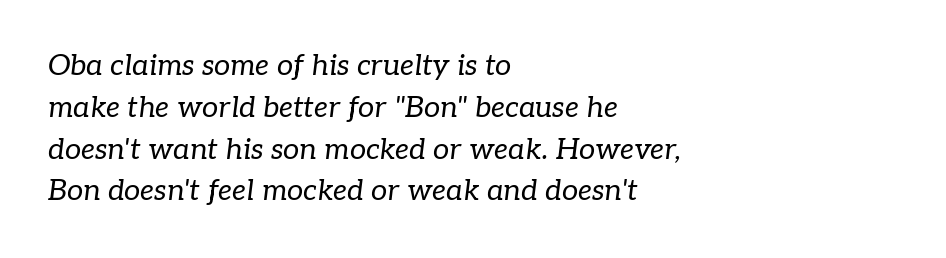
{"serif": "yes", "italic": "yes", "lean": "right", "slant_degrees": 7, "bold": "no", "weight": "regular", "width": "normal", "stroke_contrast": "low", "x_height": "medium", "monospaced": "no", "underline": "no", "align": "left", "line_spacing": "normal", "line_spacing_ratio": 1.44, "letter_spacing": "normal", "letter_spacing_em": 0.0, "glyph_px": 29}
